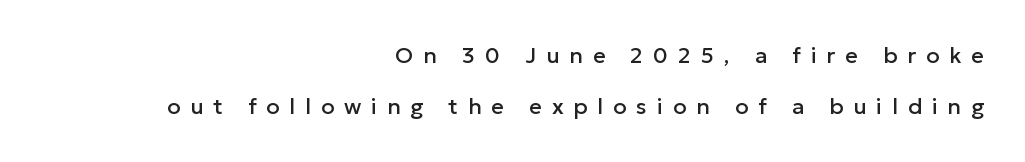
{"italic": "no", "underline": "no", "align": "right", "line_spacing": "loose", "line_spacing_ratio": 2.3, "letter_spacing": "wide", "letter_spacing_em": 0.45, "glyph_px": 22}
